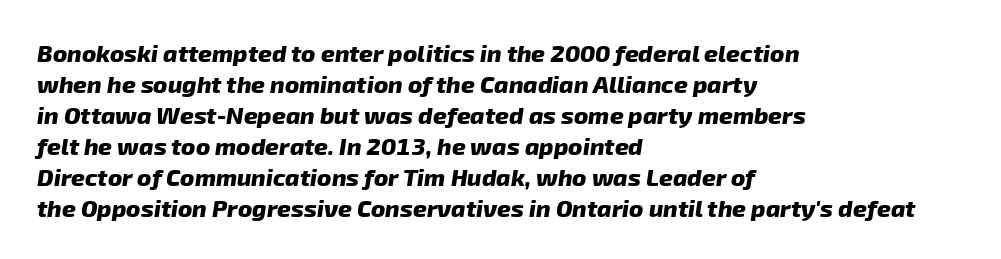
The image shows 24 px bold type; set left-aligned, normal line spacing (1.29x), normal letter spacing, not underlined.
